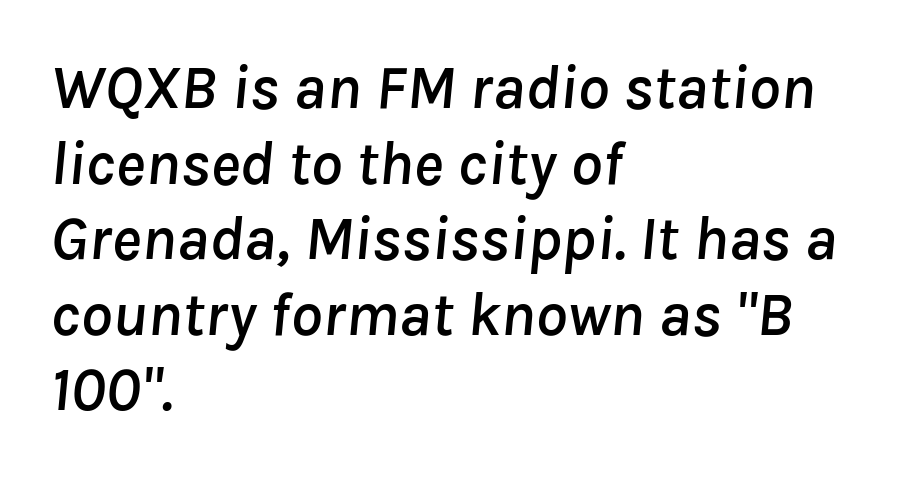
Unmarked baselines from the first word to the last. Here the glyphs are tracked normally, forming tight word shapes. These lines stack with their left ends in a neat column. Emphasis-style slanted type is in use. Proportional: the letters do not fall into vertical columns.
